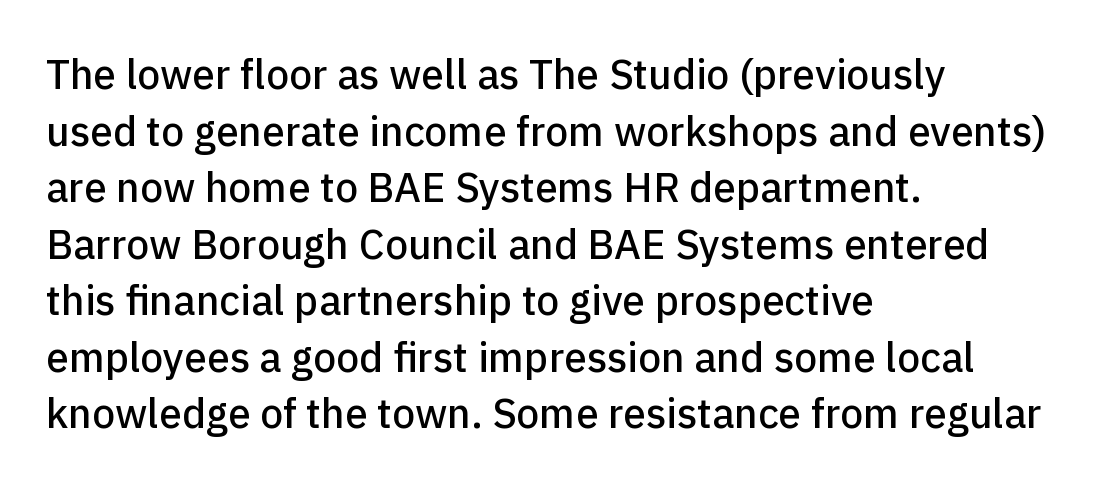
{"serif": "no", "italic": "no", "width": "normal", "stroke_contrast": "low", "x_height": "medium", "monospaced": "no", "underline": "no", "align": "left", "line_spacing": "normal", "line_spacing_ratio": 1.38, "letter_spacing": "normal", "letter_spacing_em": 0.0, "glyph_px": 41}
